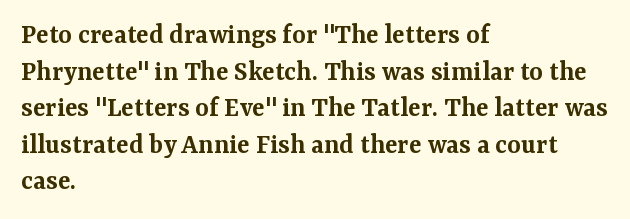
Lines of text with bare space underneath. Caption: multi-line text, flush left, ragged right. The typeface chosen for these lines features serifs. A semibold gives these letters moderate extra thickness, short of bold. Proportional: the letters do not fall into vertical columns. This is roman type, the default non-slanted kind.
